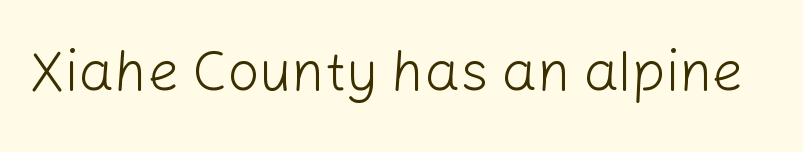
Each letter keeps its own natural width here, so spacing adapts to shape. Type style note: lacks serifs. Designer's note — italics off, roman on. This rendering leaves character spacing at its baseline value. The letters look calm and open, with moderate or lighter stems.
